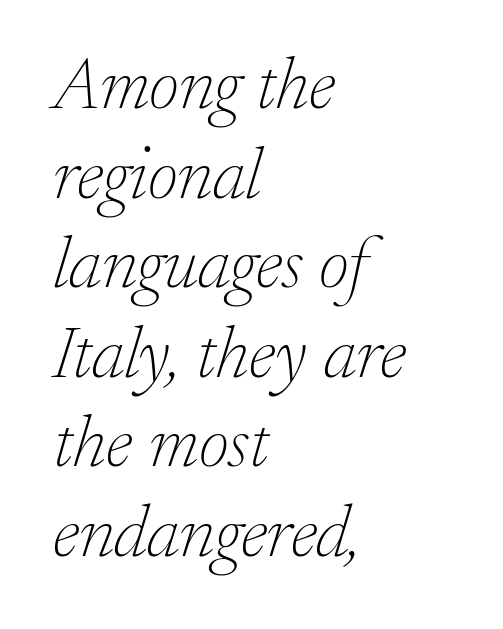
The image shows 74 px thin serif type, italic (leaning right); set left-aligned, line spacing 1.21x, normal letter spacing, not underlined; low stroke contrast and a small x-height.
